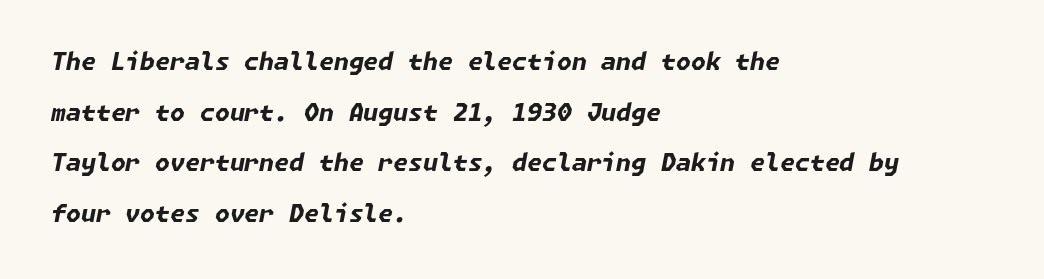
{"italic": "yes", "lean": "right", "slant_degrees": 11, "bold": "yes", "underline": "no", "align": "left", "line_spacing": "loose", "line_spacing_ratio": 2.11, "letter_spacing": "normal", "letter_spacing_em": 0.0, "glyph_px": 24}
